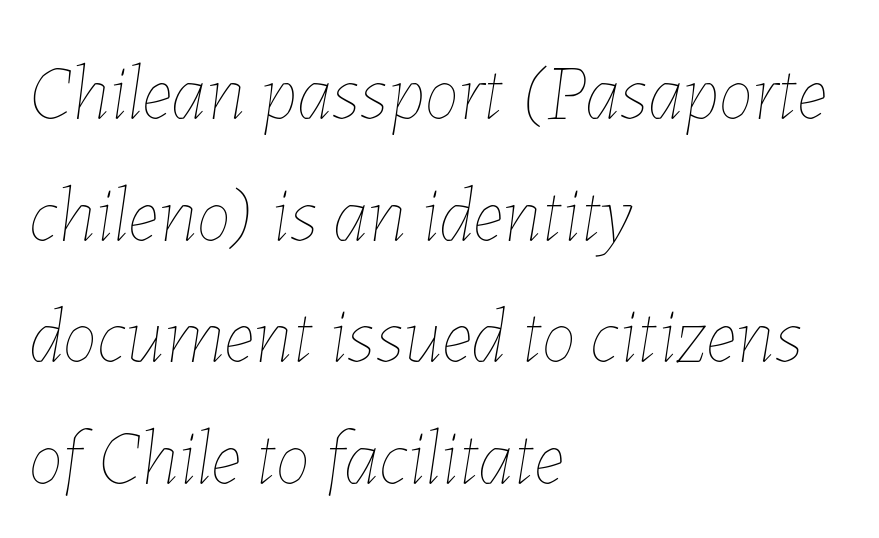
{"italic": "yes", "lean": "right", "slant_degrees": 7, "bold": "no", "weight": "thin", "width": "normal", "stroke_contrast": "low", "x_height": "medium", "monospaced": "no", "underline": "no", "align": "left", "line_spacing": "normal", "line_spacing_ratio": 1.56, "letter_spacing": "normal", "letter_spacing_em": 0.0, "glyph_px": 78}
